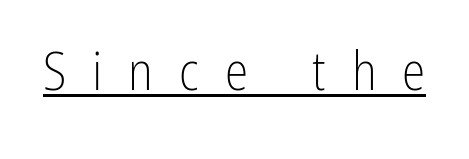
{"serif": "no", "italic": "no", "bold": "no", "weight": "light", "width": "condensed", "stroke_contrast": "low", "x_height": "medium", "monospaced": "no", "underline": "yes", "letter_spacing": "wide", "letter_spacing_em": 0.49, "glyph_px": 53}
